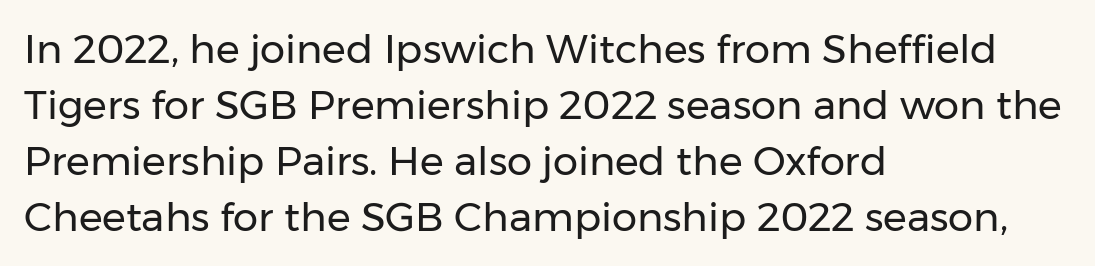
{"serif": "no", "italic": "no", "bold": "no", "weight": "regular", "width": "normal", "stroke_contrast": "low", "x_height": "medium", "monospaced": "no", "underline": "no", "align": "left", "line_spacing": "normal", "line_spacing_ratio": 1.4, "letter_spacing": "normal", "letter_spacing_em": 0.0, "glyph_px": 40}
